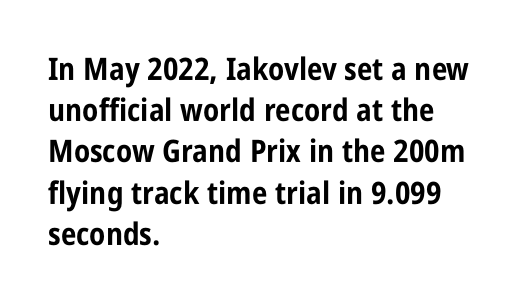
Spacing verdict: proportional, widths tailored to each character. Spacing between characters is what you'd get straight out of the box. The gap between lines stays unmarked. Regarding leading, the lines here are spaced in the standard way. The lines in this sample share a left origin and differ only in where they stop. Characters remain perfectly vertical along every line.
